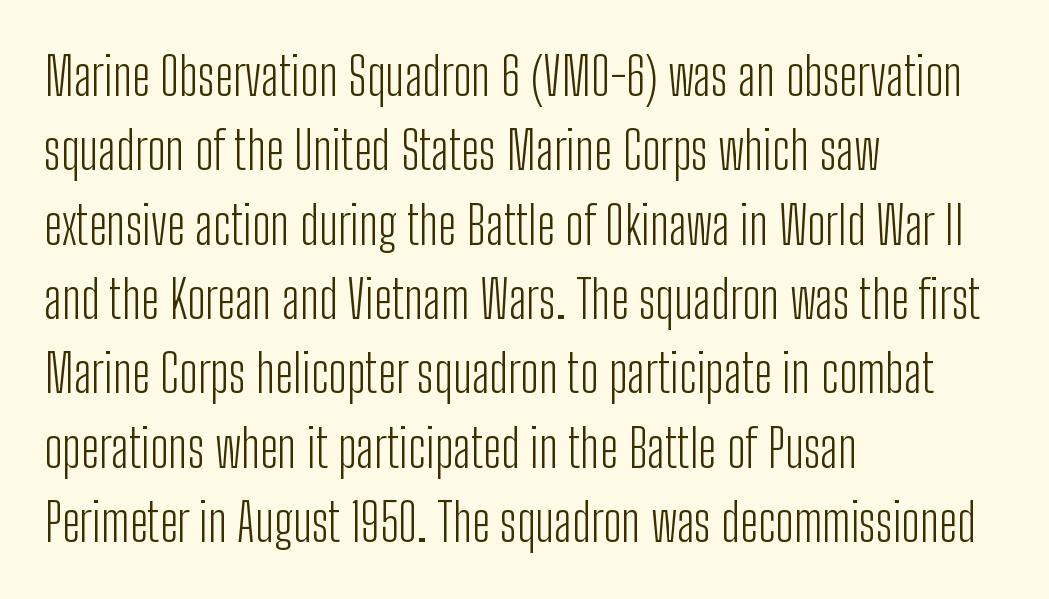
The image shows 52 px light, condensed sans-serif type, upright; set left-aligned, normal line spacing (1.43x), normal letter spacing, not underlined; low stroke contrast and a medium x-height.
